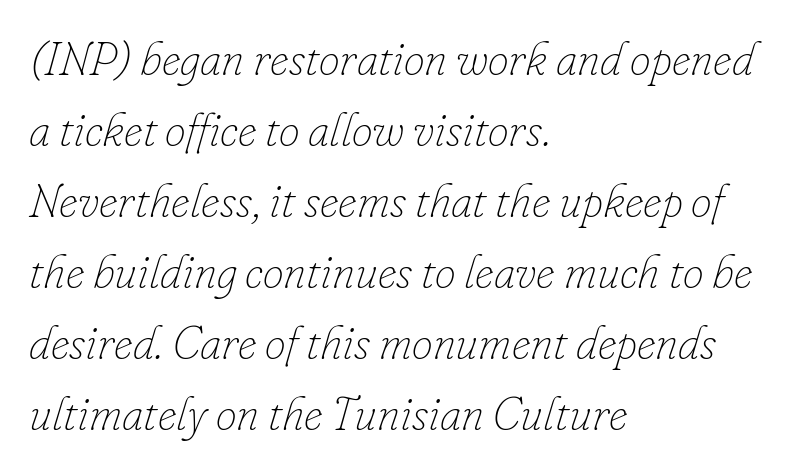
The image shows 47 px thin type, italic (leaning right); set left-aligned, normal line spacing (1.51x), normal letter spacing, not underlined; low stroke contrast and a small x-height.
